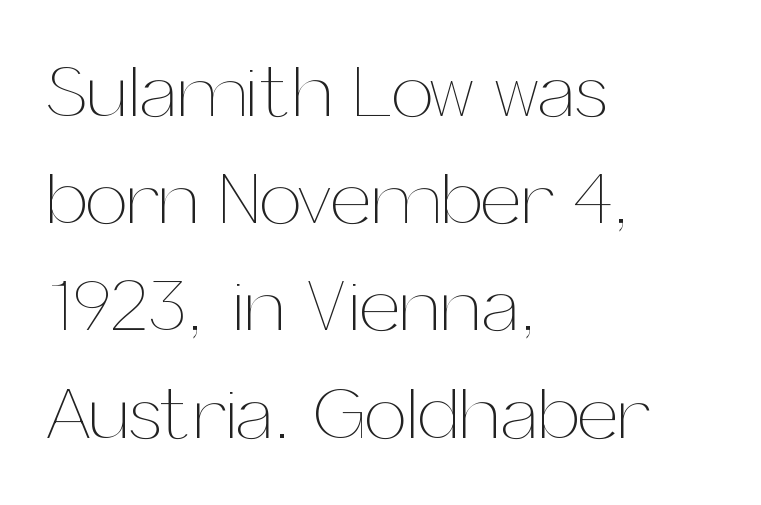
The typography opts for an upright posture over an oblique one. Does the copy run flush right? No — it runs flush left. Does extra space separate the letters? No, they use regular spacing. The typeface has the unassuming heft of standard copy or less. The passage shown is not underscored anywhere. Note the varied advance widths — an 'i' is clearly narrower than an 'm'.
